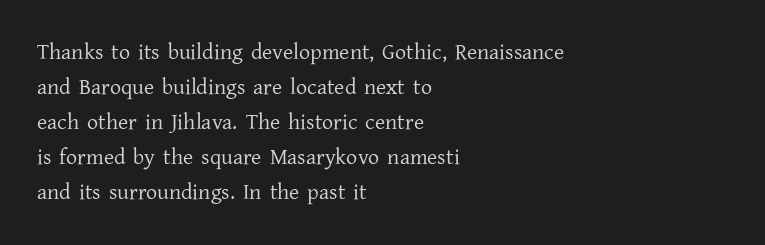
Every stem runs plumb, perpendicular to the baseline. Ink coverage per letter is moderate at most. Does extra space separate the letters? No, they use regular spacing. Line starts are locked; line ends wander. If you measured baseline to baseline, you'd find a middling distance.
